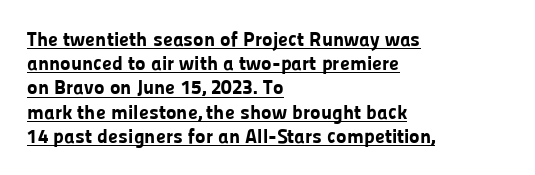
Caption: multi-line text, flush left, ragged right. The font's upright variant was chosen for this text. Honestly, the letter spacing is just normal — you wouldn't notice it. The glyphs have the mass of a bold cut.
